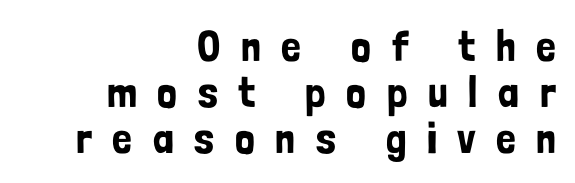
Q: Is the text italic (slanted)? A: No, it is upright.
Q: Is the typeface a serif or a sans-serif typeface? A: Sans-serif.
Q: Is the text underlined? A: No.
Q: How is the paragraph aligned? A: Right-aligned.
Q: Is the spacing between letters normal or unusually wide? A: Unusually wide.
Q: Is the spacing between lines tight, normal or loose? A: Tight.
Q: Width (condensed, normal, or wide)? A: Condensed.
Q: Stroke contrast? A: Low.
Q: x-height? A: Medium.
Q: Monospaced? A: No.
